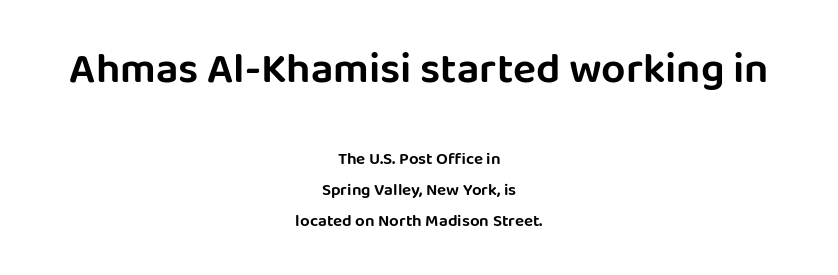
Type without underlining. The rendering shrinks the type as you move from the upper chunk to the lower. Caption: multi-line text, centered on the measure. If you drew a line through each stem, it would be perfectly vertical.
